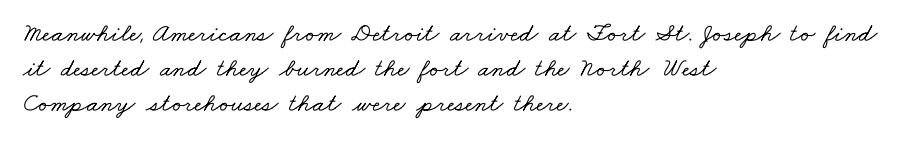
The image shows 26 px text type; set left-aligned, normal line spacing (1.34x), normal letter spacing, not underlined.
